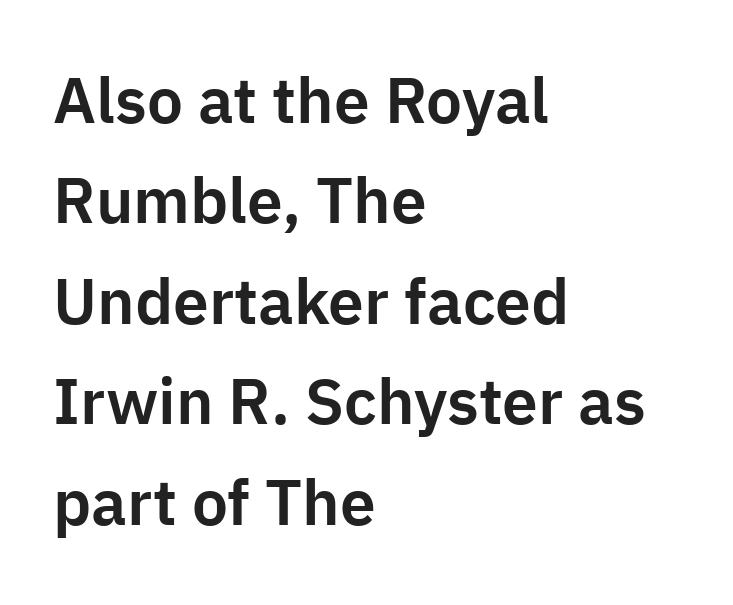
Compared with a centered layout, this one pins lines to the left instead. Honestly, there is no underline to notice here at all. The face used here is proportionally spaced, like ordinary book or web type. Is there any slant? The stems are plumb.
